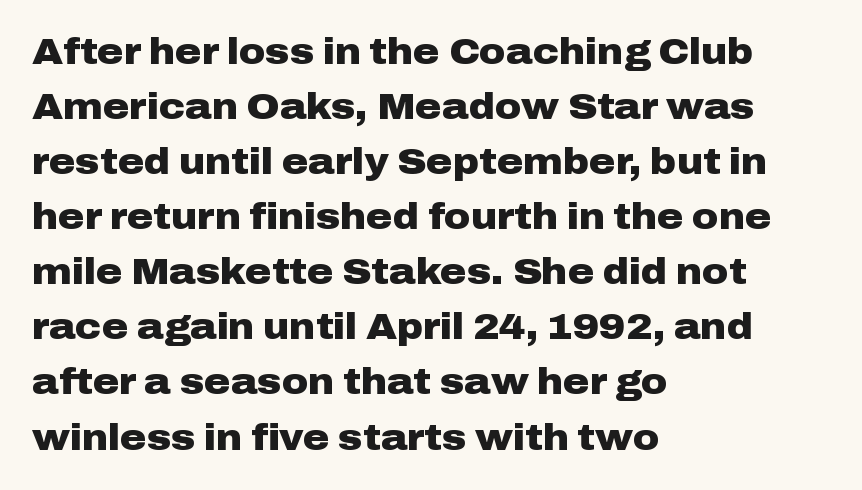
Words appear dense and cohesive because spacing is normal. Every letter is thick-stroked: bold, no question. Every row of glyphs begins at an identical x-position on the left. Does the lettering tilt? It doesn't — this is upright. The string is rendered with underlining switched off.
